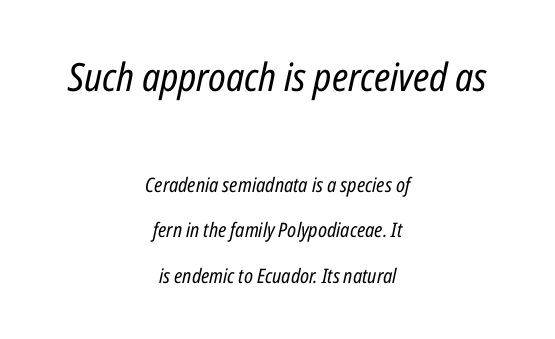
Decoration check: the copy has no underline. The face used here has a pronounced slope to its letters. How would I describe the line gaps? Wide and relaxed. Stroke thickness stays within the range of a standard reading face or lighter. These lines are rendered in a variable-pitch font. Caption: upper text group enlarged, lower text group reduced.
